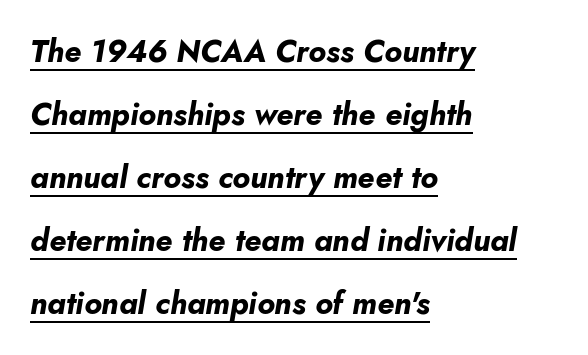
The image shows 31 px bold type, italic (leaning right); set left-aligned, loose line spacing (2.03x), normal letter spacing, underlined; low stroke contrast and a small x-height.
